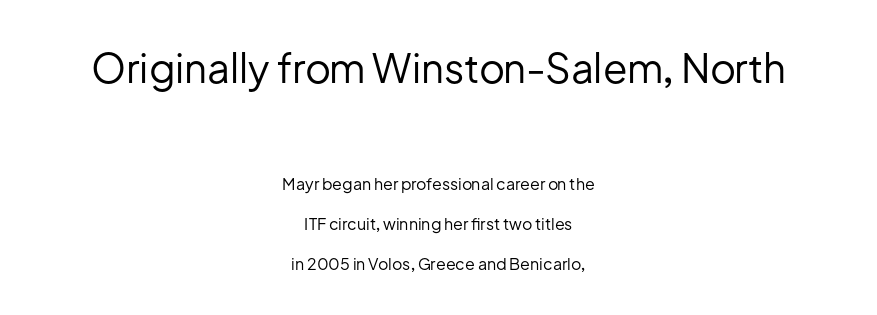
{"serif": "no", "italic": "no", "bold": "no", "weight": "regular", "width": "normal", "stroke_contrast": "low", "x_height": "medium", "monospaced": "no", "underline": "no", "align": "center", "line_spacing": "loose", "line_spacing_ratio": 2.5, "letter_spacing": "normal", "letter_spacing_em": 0.0, "larger_block": "first", "size_ratio": 2.5, "glyph_px": 40}
